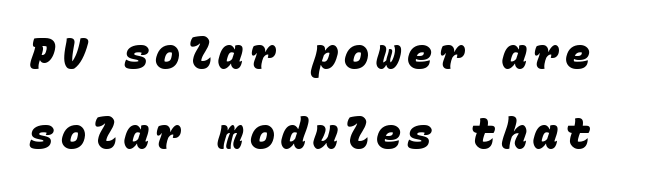
The image shows 42 px heavy sans-serif type, monospaced; set loose line spacing (1.91x), not underlined; low stroke contrast and a large x-height.
